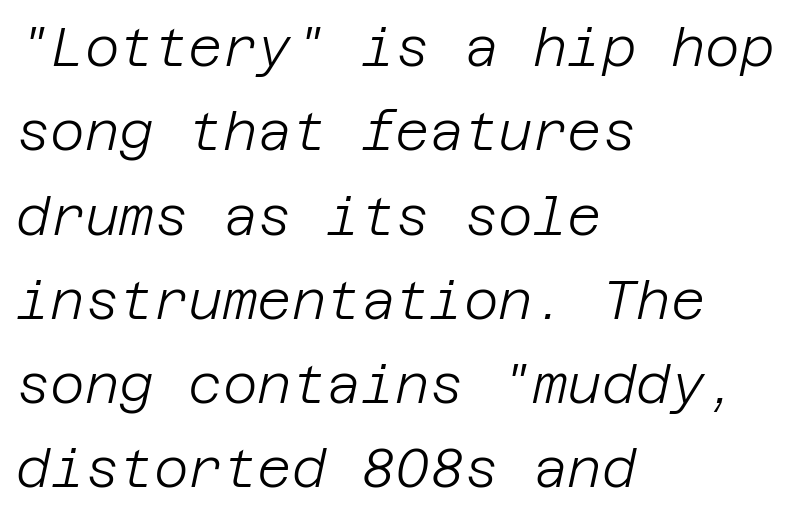
{"italic": "yes", "lean": "right", "slant_degrees": 12, "bold": "no", "weight": "light", "width": "normal", "stroke_contrast": "low", "x_height": "large", "underline": "no", "align": "left", "line_spacing": "normal", "line_spacing_ratio": 1.59, "letter_spacing": "normal", "letter_spacing_em": 0.0, "glyph_px": 53}
